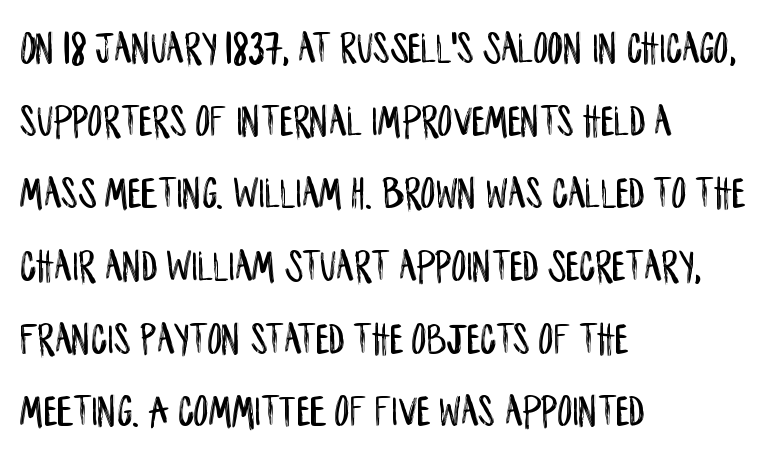
Q: Is the text italic (slanted)? A: No, it is upright.
Q: Is the typeface a serif or a sans-serif typeface? A: Sans-serif.
Q: Is the text underlined? A: No.
Q: How is the paragraph aligned? A: Left-aligned.
Q: Is the spacing between letters normal or unusually wide? A: Normal.
Q: Is the spacing between lines tight, normal or loose? A: Normal.
Q: Width (condensed, normal, or wide)? A: Condensed.
Q: Stroke contrast? A: Low.
Q: x-height? A: Large.
Q: Monospaced? A: No.
